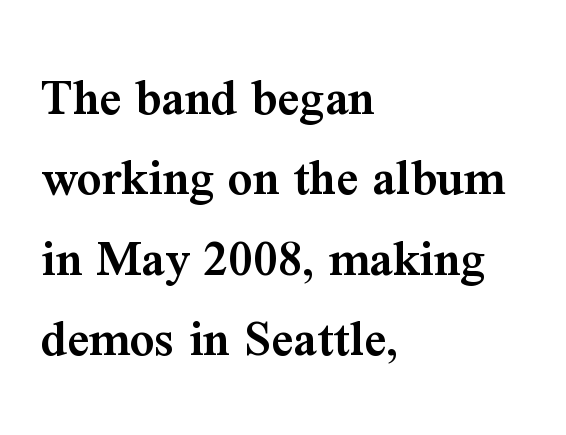
Q: Is the text bold? A: Semi-bold.
Q: Is the text italic (slanted)? A: No, it is upright.
Q: Is the typeface a serif or a sans-serif typeface? A: Serif.
Q: Is the text underlined? A: No.
Q: How is the paragraph aligned? A: Left-aligned.
Q: Is the spacing between letters normal or unusually wide? A: Normal.
Q: Is the spacing between lines tight, normal or loose? A: Normal.
Q: Width (condensed, normal, or wide)? A: Normal.
Q: Stroke contrast? A: Medium.
Q: x-height? A: Medium.
Q: Monospaced? A: No.
